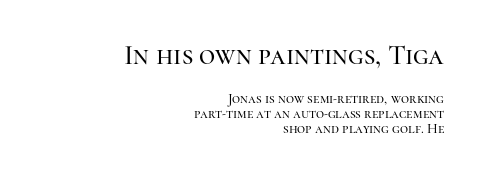
The words here are not underlined. Here the first block reads like a headline and the second like body copy. Vertical spacing — tight. The passage shown is typeset with a serif family. Do the characters align in a grid? No, the font is proportional.
